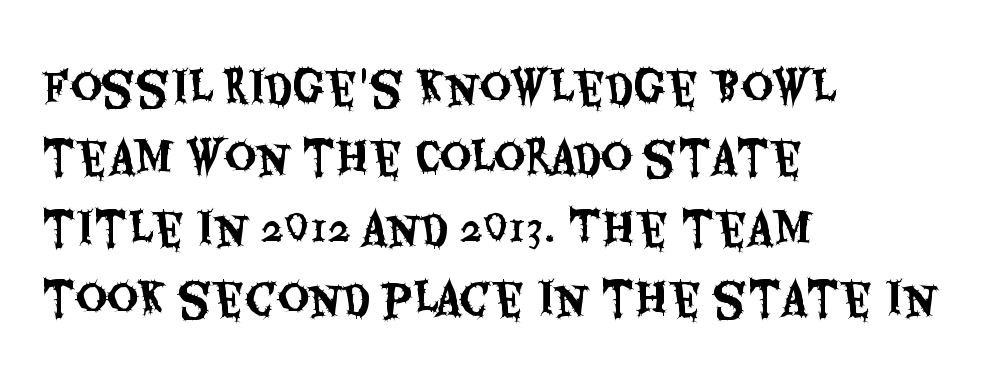
{"serif": "no", "italic": "no", "width": "condensed", "stroke_contrast": "medium", "x_height": "large", "monospaced": "no", "underline": "no", "align": "left", "line_spacing": "normal", "line_spacing_ratio": 1.6, "letter_spacing": "normal", "letter_spacing_em": 0.0, "glyph_px": 44}
